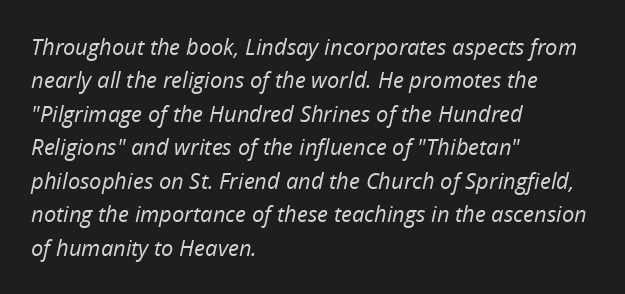
Q: Is the text bold? A: No.
Q: Is the text italic (slanted)? A: Yes, it leans right by about 12 degrees.
Q: Is the text underlined? A: No.
Q: How is the paragraph aligned? A: Left-aligned.
Q: Is the spacing between letters normal or unusually wide? A: Normal.
Q: Is the spacing between lines tight, normal or loose? A: Normal.
